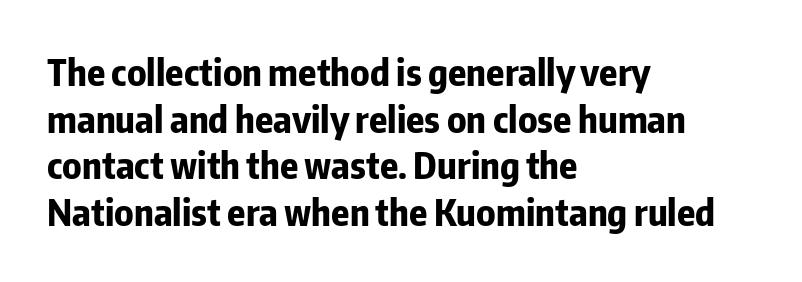
Q: Is the text bold? A: Yes.
Q: Is the text italic (slanted)? A: No, it is upright.
Q: Is the typeface a serif or a sans-serif typeface? A: Sans-serif.
Q: Is the text underlined? A: No.
Q: How is the paragraph aligned? A: Left-aligned.
Q: Is the spacing between letters normal or unusually wide? A: Normal.
Q: Is the spacing between lines tight, normal or loose? A: Normal.
Q: Width (condensed, normal, or wide)? A: Condensed.
Q: Stroke contrast? A: Low.
Q: x-height? A: Medium.
Q: Monospaced? A: No.
